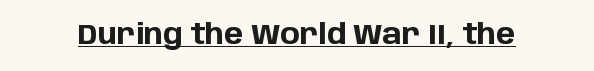
The gaps between neighbouring characters are ordinary and unremarkable. This sample has the flowing, uneven cadence of proportional lettering. No italicization has been applied; the sample stays upright. Quick note: underline on.
